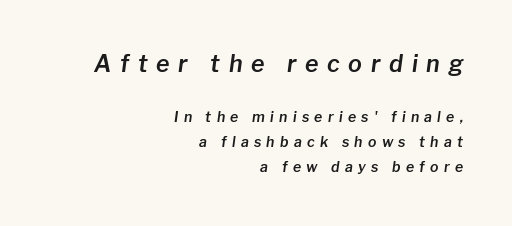
Q: Is the text italic (slanted)? A: Yes, it leans right by about 8 degrees.
Q: Is the text underlined? A: No.
Q: How is the paragraph aligned? A: Right-aligned.
Q: Is the spacing between letters normal or unusually wide? A: Unusually wide.
Q: Which block of text is set in a larger size, the first (top) or the second (bottom)? A: The first (top) one.
